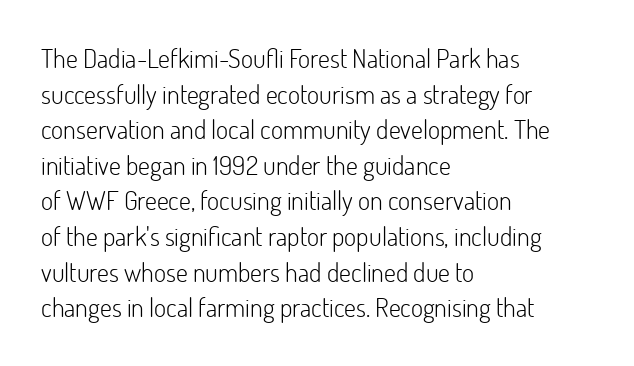
Q: Is the text bold? A: No.
Q: Is the text italic (slanted)? A: No, it is upright.
Q: Is the text underlined? A: No.
Q: How is the paragraph aligned? A: Left-aligned.
Q: Is the spacing between letters normal or unusually wide? A: Normal.
Q: Is the spacing between lines tight, normal or loose? A: Normal.
